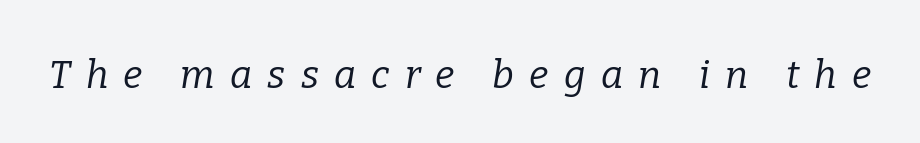
{"serif": "yes", "italic": "yes", "lean": "right", "slant_degrees": 9, "bold": "no", "weight": "regular", "width": "normal", "stroke_contrast": "low", "x_height": "medium", "monospaced": "no", "underline": "no", "letter_spacing": "wide", "letter_spacing_em": 0.4, "glyph_px": 38}
